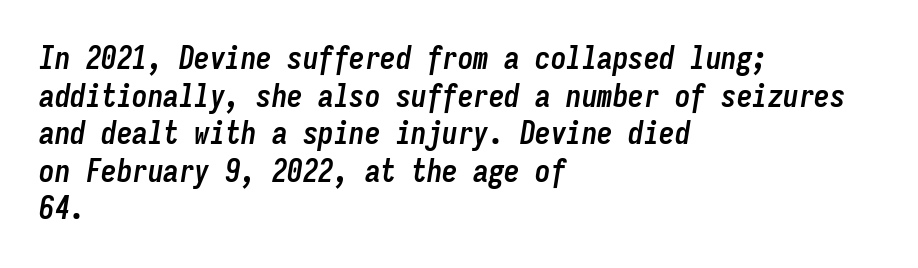
Q: Is the text bold? A: Yes.
Q: Is the text italic (slanted)? A: Yes, it leans right by about 9 degrees.
Q: Is the text underlined? A: No.
Q: How is the paragraph aligned? A: Left-aligned.
Q: Is the spacing between letters normal or unusually wide? A: Normal.
Q: Width (condensed, normal, or wide)? A: Condensed.
Q: Stroke contrast? A: Low.
Q: x-height? A: Medium.
Q: Monospaced? A: Yes.
